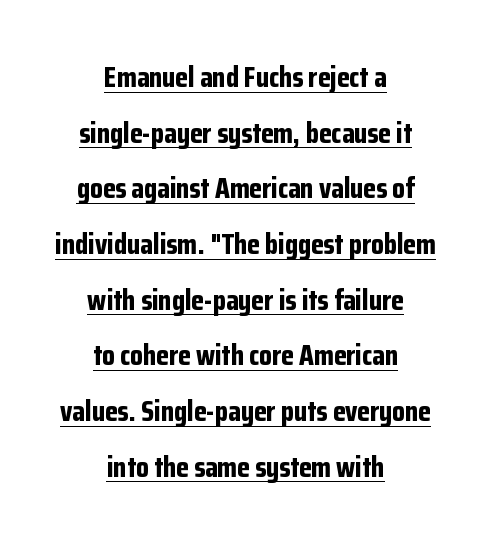
The image shows 29 px bold, condensed sans-serif type, upright; set centered, loose line spacing (1.92x), normal letter spacing, underlined; low stroke contrast and a medium x-height.
